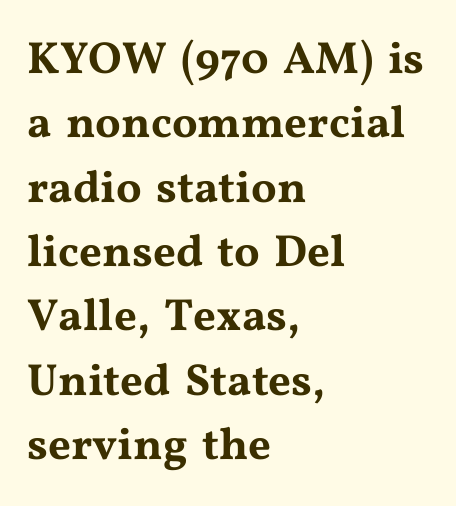
Q: Is the text italic (slanted)? A: No, it is upright.
Q: Is the typeface a serif or a sans-serif typeface? A: Serif.
Q: Is the text underlined? A: No.
Q: How is the paragraph aligned? A: Left-aligned.
Q: Is the spacing between letters normal or unusually wide? A: Normal.
Q: Is the spacing between lines tight, normal or loose? A: Normal.
Q: Width (condensed, normal, or wide)? A: Wide.
Q: Stroke contrast? A: Medium.
Q: x-height? A: Medium.
Q: Monospaced? A: No.
